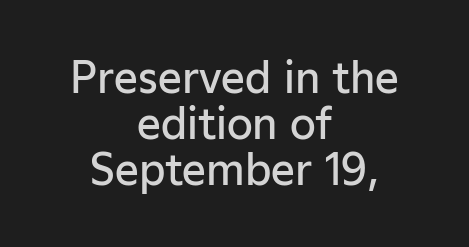
The image shows 42 px semibold sans-serif type, upright; set centered, tight line spacing (1.1x), normal letter spacing, not underlined; low stroke contrast and a medium x-height.
